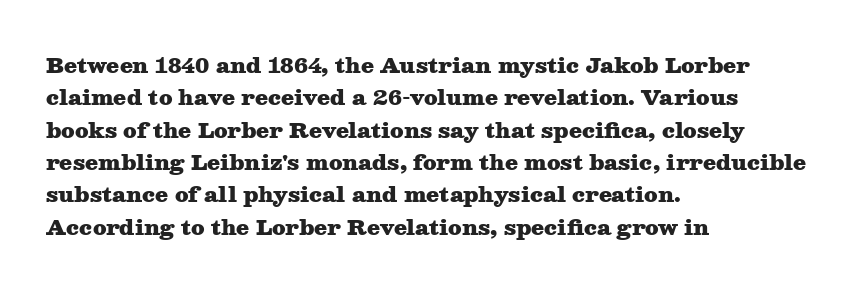
The image shows 21 px bold type, upright; set left-aligned, normal line spacing (1.54x), normal letter spacing, not underlined.
